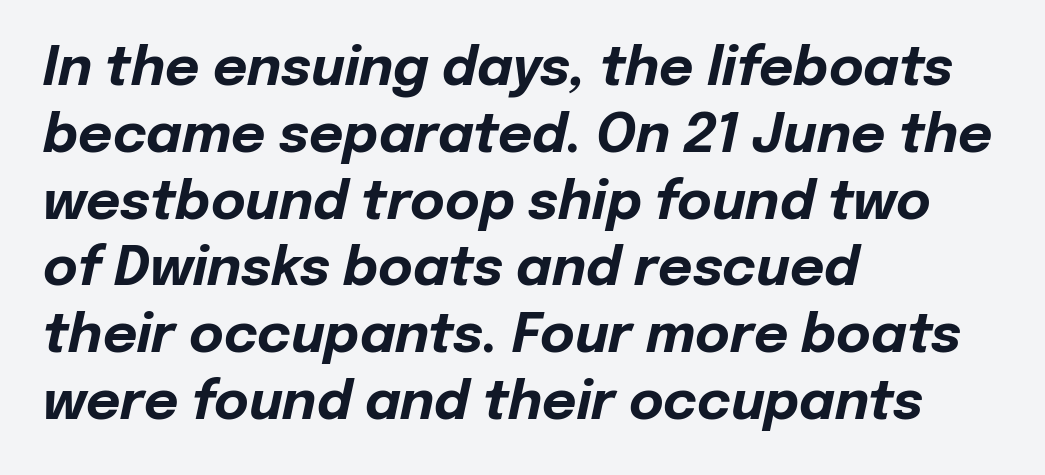
{"italic": "yes", "lean": "right", "slant_degrees": 12, "bold": "yes", "weight": "bold", "width": "normal", "stroke_contrast": "low", "x_height": "medium", "monospaced": "no", "underline": "no", "align": "left", "line_spacing": "normal", "line_spacing_ratio": 1.26, "letter_spacing": "normal", "letter_spacing_em": 0.0, "glyph_px": 53}
